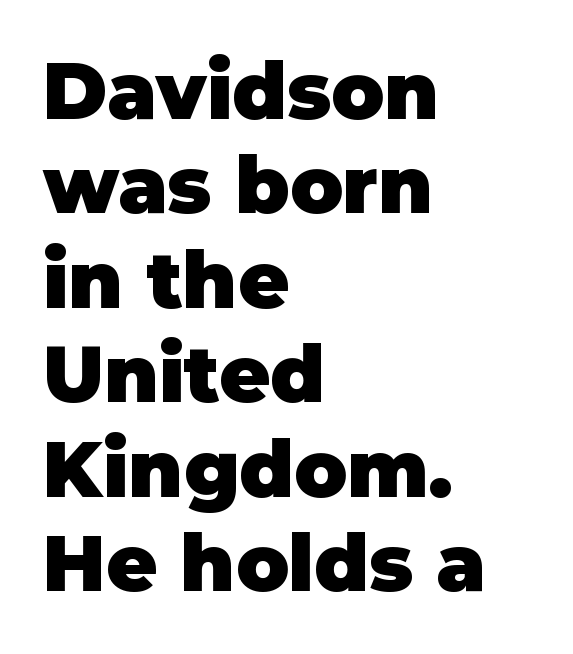
{"serif": "no", "italic": "no", "bold": "yes", "weight": "heavy", "width": "normal", "stroke_contrast": "low", "x_height": "large", "monospaced": "no", "underline": "no", "align": "left", "line_spacing_ratio": 1.21, "letter_spacing": "normal", "letter_spacing_em": 0.0, "glyph_px": 78}
